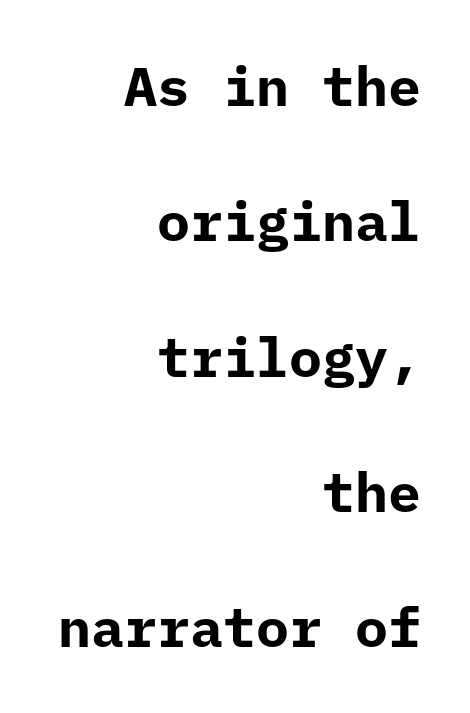
{"serif": "no", "italic": "no", "bold": "yes", "weight": "bold", "width": "normal", "stroke_contrast": "low", "x_height": "medium", "monospaced": "yes", "underline": "no", "align": "right", "line_spacing": "loose", "line_spacing_ratio": 2.46, "letter_spacing": "normal", "letter_spacing_em": 0.0, "glyph_px": 55}
